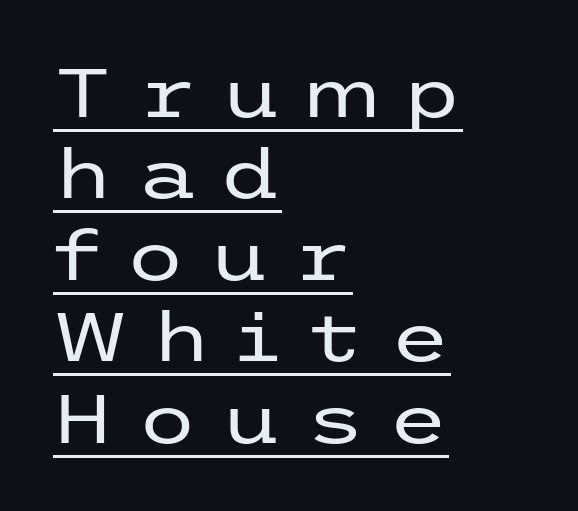
{"serif": "no", "italic": "no", "bold": "no", "weight": "regular", "width": "wide", "stroke_contrast": "low", "x_height": "medium", "underline": "yes", "align": "left", "line_spacing_ratio": 1.18, "letter_spacing": "wide", "letter_spacing_em": 0.34, "glyph_px": 69}
